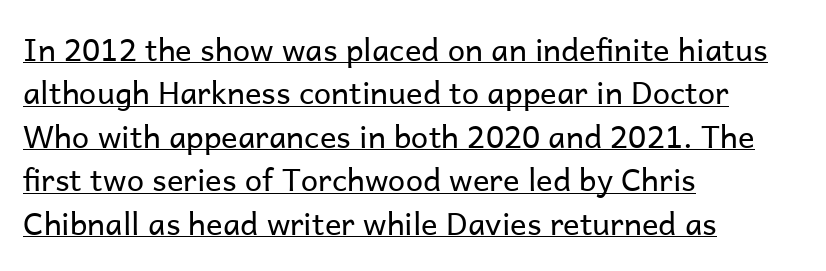
{"serif": "no", "italic": "no", "bold": "no", "weight": "regular", "width": "normal", "stroke_contrast": "low", "x_height": "medium", "monospaced": "no", "underline": "yes", "align": "left", "line_spacing": "normal", "line_spacing_ratio": 1.4, "letter_spacing": "normal", "letter_spacing_em": 0.0, "glyph_px": 31}
